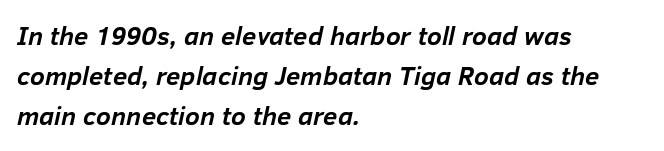
Observe the ordinary spacing: letters are neighbours, not strangers. Is the type slanted? Yes — the strokes lean at a clear angle. The leading is moderate, giving the passage an even texture. Nobody drew a line under any word here. Heavy-handed strokes throughout: this text is bold.
